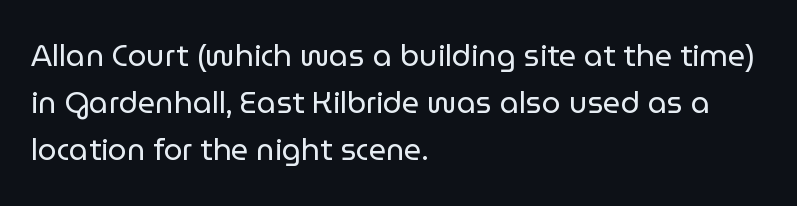
The image shows 30 px regular-weight sans-serif type, upright; set left-aligned, normal line spacing (1.57x), normal letter spacing, not underlined; low stroke contrast and a medium x-height.
